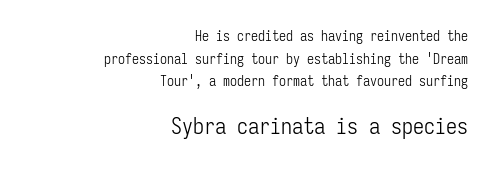
The image shows 22 px text type, upright; set right-aligned, normal line spacing (1.61x), normal letter spacing, not underlined; the second (bottom) block is 1.57x larger.
